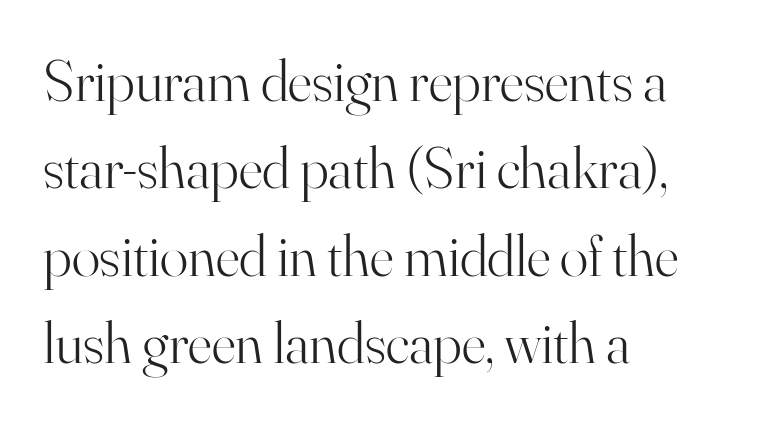
Q: Is the text bold? A: No.
Q: Is the text italic (slanted)? A: No, it is upright.
Q: Is the typeface a serif or a sans-serif typeface? A: Serif.
Q: Is the text underlined? A: No.
Q: How is the paragraph aligned? A: Left-aligned.
Q: Is the spacing between letters normal or unusually wide? A: Normal.
Q: Is the spacing between lines tight, normal or loose? A: Normal.
Q: Width (condensed, normal, or wide)? A: Normal.
Q: Stroke contrast? A: High.
Q: x-height? A: Small.
Q: Monospaced? A: No.
